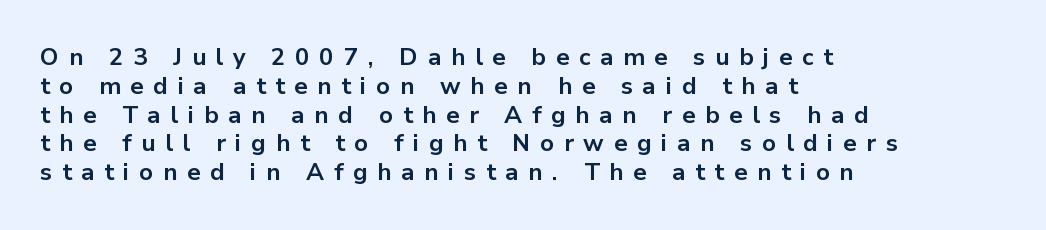
{"italic": "no", "bold": "yes", "underline": "no", "align": "left", "line_spacing_ratio": 1.2, "letter_spacing": "wide", "letter_spacing_em": 0.4, "glyph_px": 24}
